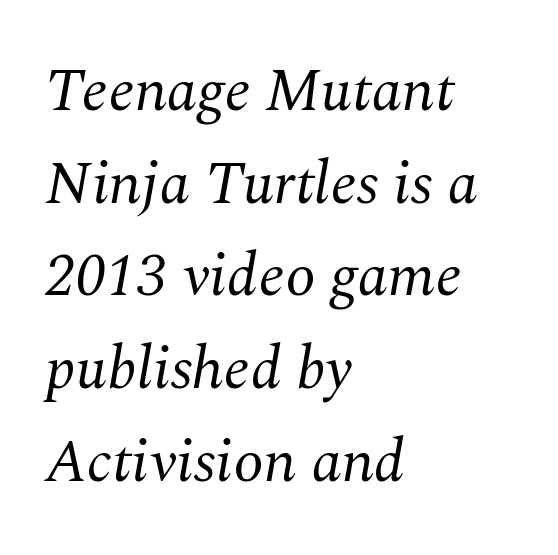
Q: Is the text bold? A: No.
Q: Is the text italic (slanted)? A: Yes, it leans right by about 10 degrees.
Q: Is the typeface a serif or a sans-serif typeface? A: Serif.
Q: Is the text underlined? A: No.
Q: How is the paragraph aligned? A: Left-aligned.
Q: Is the spacing between letters normal or unusually wide? A: Normal.
Q: Is the spacing between lines tight, normal or loose? A: Normal.
Q: Width (condensed, normal, or wide)? A: Normal.
Q: Stroke contrast? A: Medium.
Q: x-height? A: Medium.
Q: Monospaced? A: No.
